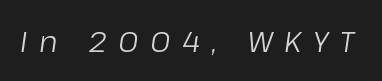
{"italic": "yes", "lean": "right", "slant_degrees": 8, "bold": "no", "weight": "regular", "width": "normal", "stroke_contrast": "low", "x_height": "medium", "monospaced": "no", "underline": "no", "letter_spacing": "wide", "letter_spacing_em": 0.41, "glyph_px": 29}
